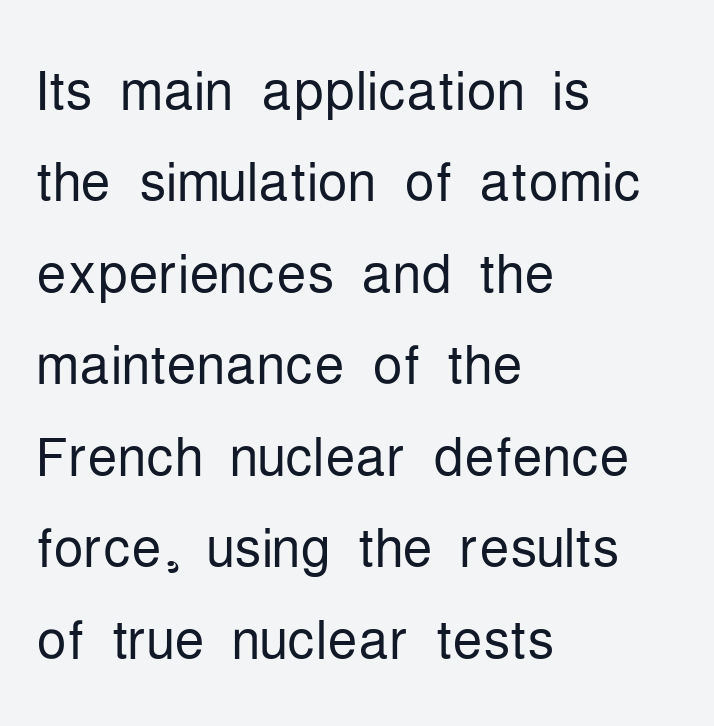
The face used here is proportionally spaced, like ordinary book or web type. Every character sits straight up, as roman type does. Default kerning and tracking; the words read as compact shapes. Bare-footed words on every line. The compositor pushed each line to the left boundary. This reads as an unemphasized weight, regular at the heaviest.
